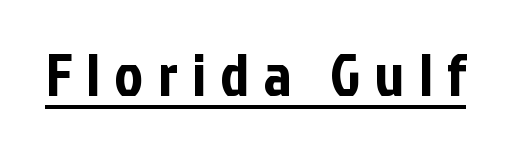
The image shows 61 px condensed sans-serif type, upright; set unusually wide letter spacing (+0.24 em), underlined; low stroke contrast and a medium x-height.
